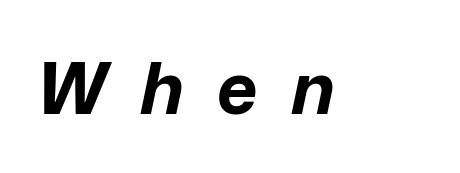
{"italic": "yes", "lean": "right", "slant_degrees": 12, "bold": "yes", "weight": "bold", "width": "normal", "stroke_contrast": "low", "x_height": "medium", "monospaced": "no", "underline": "no", "letter_spacing": "wide", "letter_spacing_em": 0.47, "glyph_px": 71}
